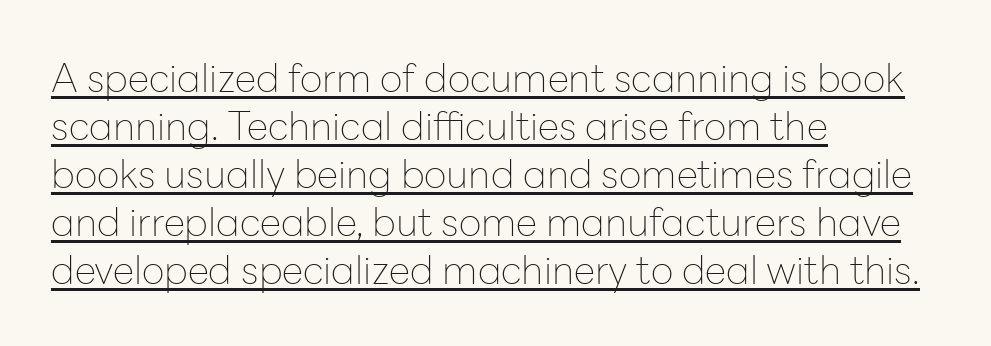
Style check: upright. The words here are underlined. Each letter's strokes conclude bluntly, with no projecting serifs. The face used here is rendered with its standard letterfit. Character widths vary here, with narrow letters taking less room than wide ones. The rendering anchors every line to the left-hand side.
